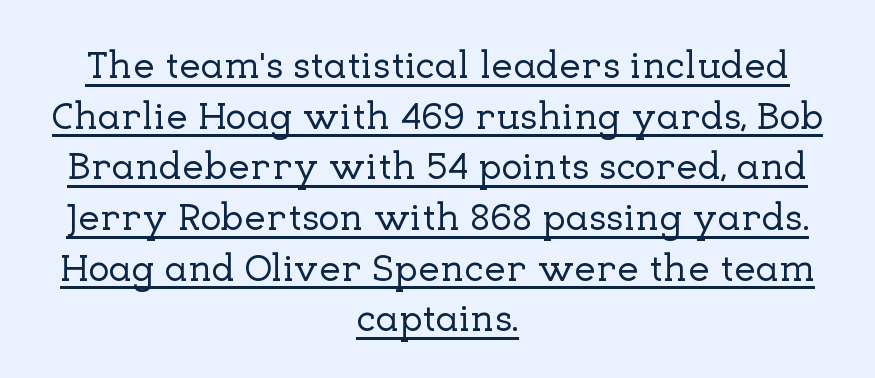
{"serif": "yes", "italic": "no", "width": "normal", "stroke_contrast": "low", "x_height": "medium", "monospaced": "no", "underline": "yes", "align": "center", "line_spacing": "normal", "line_spacing_ratio": 1.3, "letter_spacing": "normal", "letter_spacing_em": 0.0, "glyph_px": 39}
